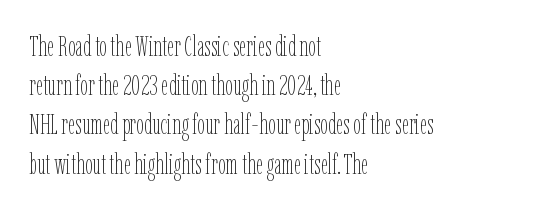
Q: Is the text bold? A: No.
Q: Is the text italic (slanted)? A: No, it is upright.
Q: Is the text underlined? A: No.
Q: How is the paragraph aligned? A: Left-aligned.
Q: Is the spacing between letters normal or unusually wide? A: Normal.
Q: Is the spacing between lines tight, normal or loose? A: Normal.
Q: Width (condensed, normal, or wide)? A: Condensed.
Q: Stroke contrast? A: Low.
Q: x-height? A: Medium.
Q: Monospaced? A: No.
